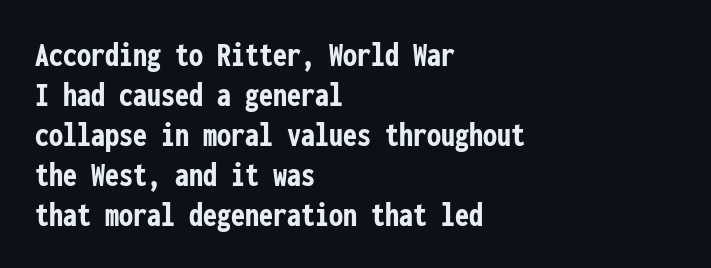
What stands out about the letter spacing? Nothing — it is the standard amount. The letters stand upright; this is a roman face. In terms of leading, this rendering errs on the cramped side. A bare baseline throughout the passage. A typesetter would label this face a sans.
